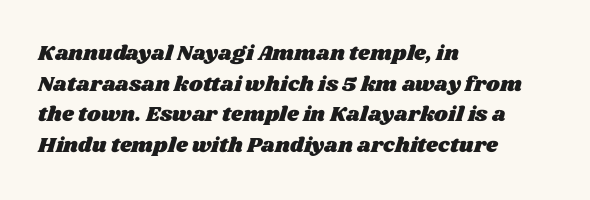
The image shows 21 px text type; set left-aligned, normal line spacing (1.46x), normal letter spacing, not underlined.
